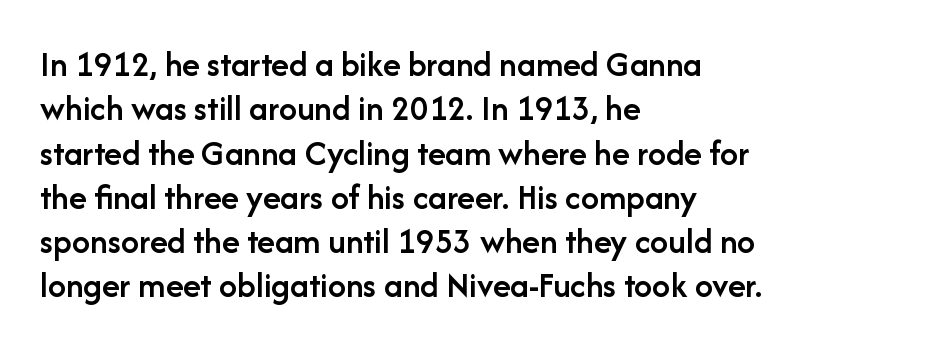
Q: Is the text bold? A: Semi-bold.
Q: Is the text italic (slanted)? A: No, it is upright.
Q: Is the typeface a serif or a sans-serif typeface? A: Sans-serif.
Q: Is the text underlined? A: No.
Q: How is the paragraph aligned? A: Left-aligned.
Q: Is the spacing between letters normal or unusually wide? A: Normal.
Q: Width (condensed, normal, or wide)? A: Normal.
Q: Stroke contrast? A: Low.
Q: x-height? A: Medium.
Q: Monospaced? A: No.
